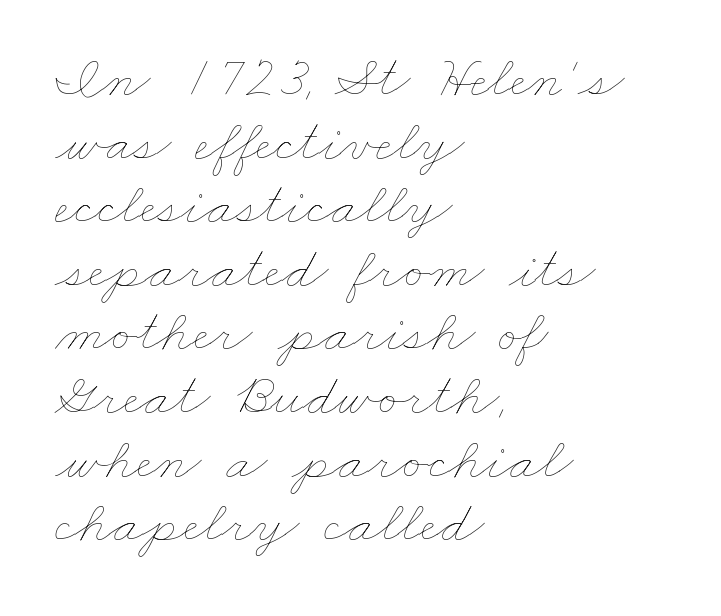
The image shows 60 px thin, wide type; set left-aligned, tight line spacing (1.06x), normal letter spacing, not underlined; low stroke contrast and a small x-height.
